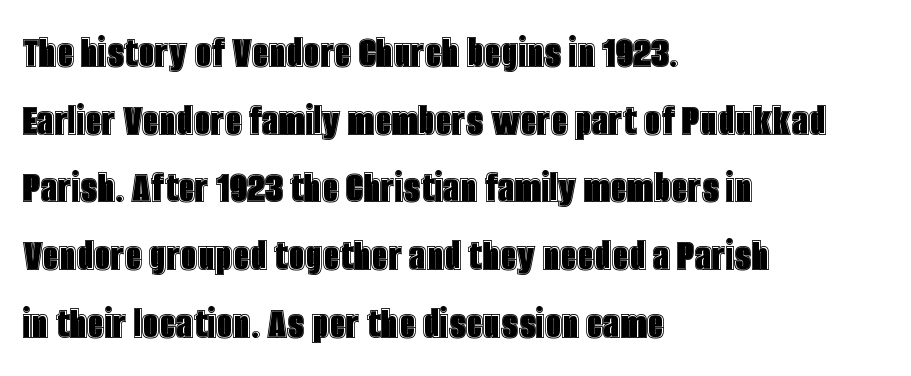
Rows of type keep a routine distance in the vertical direction. The string is rendered with underlining switched off. Rendered with straight, roman letterforms. Each line starts at the same left margin while the right side varies. The rendering keeps characters at their native spacing. These lines are rendered in a variable-pitch font.
